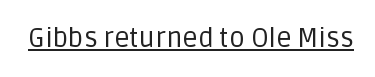
Q: Is the text bold? A: No.
Q: Is the text italic (slanted)? A: No, it is upright.
Q: Is the text underlined? A: Yes.
Q: Is the spacing between letters normal or unusually wide? A: Normal.
